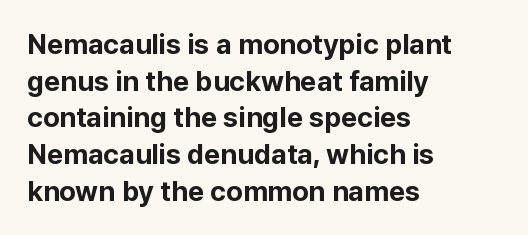
Compared with typical paragraphs, the rows here are spaced about the same. Is this a fixed-width face? No — the glyphs have proportional, varying widths. The line texture is even and compact thanks to regular tracking. Each glyph is drawn with heavy, bold strokes.
